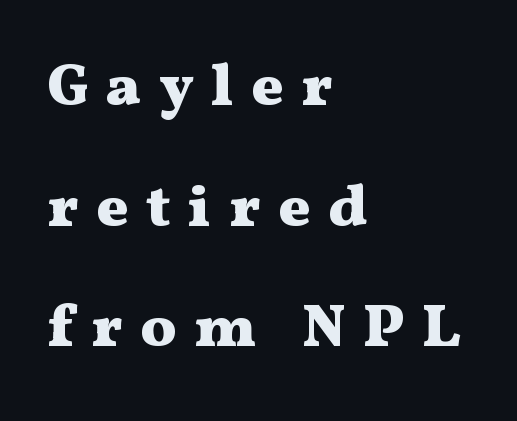
{"serif": "yes", "italic": "no", "bold": "yes", "weight": "heavy", "width": "wide", "stroke_contrast": "medium", "x_height": "medium", "monospaced": "no", "underline": "no", "align": "left", "line_spacing": "loose", "line_spacing_ratio": 2.01, "letter_spacing": "wide", "letter_spacing_em": 0.29, "glyph_px": 60}
